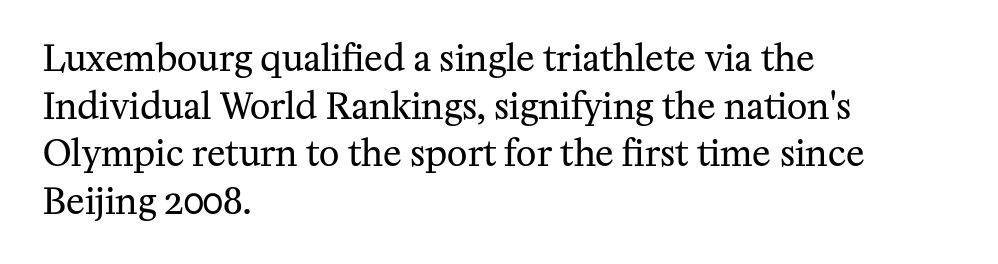
The font is comparable to plain body text, perhaps lighter. Classification — serif. Upright lettering throughout. Proportional: the letters do not fall into vertical columns. A typesetter would call this zero additional tracking. The vertical gap from one line to the next is medium.
